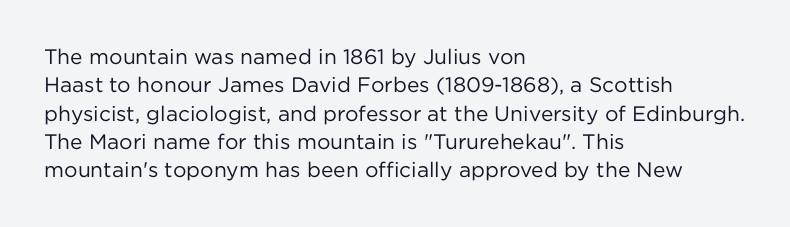
The image shows 21 px text type, upright; set left-aligned, normal line spacing (1.35x), normal letter spacing, not underlined.
